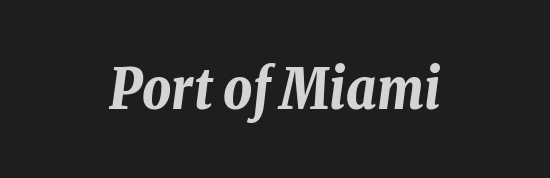
The image shows 56 px bold, condensed type, italic (leaning right); set centered, normal letter spacing, not underlined; low stroke contrast and a medium x-height.
